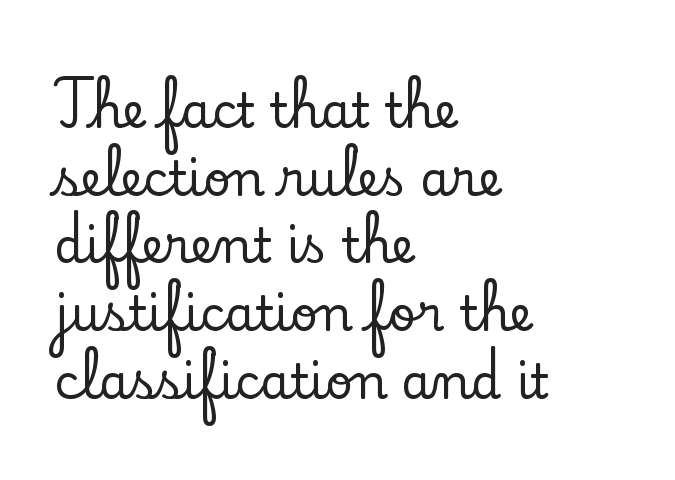
The image shows 48 px serif type, upright; set left-aligned, normal line spacing (1.41x), normal letter spacing, not underlined; low stroke contrast and a small x-height.
